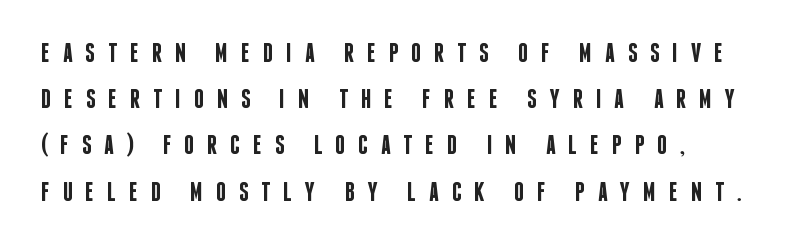
The image shows 27 px text type, upright; set left-aligned, line spacing 1.71x, unusually wide letter spacing (+0.48 em), not underlined.
